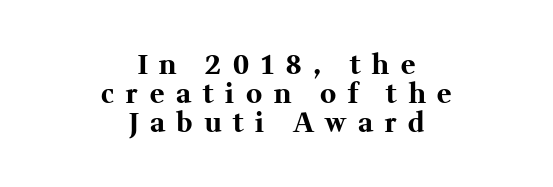
This is the regular roman posture of the typeface. On the weight axis this lands at bold, roughly 700. You could barely slide anything between these rows. Compared with typical body copy, the letter spacing here is much looser. Has an underline been added? It has not.
